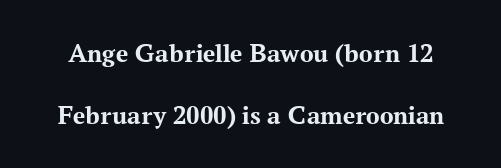
This rendering leaves character spacing at its baseline value. The space between consecutive lines is lavish. The space beneath each line is pristine and unruled. Does the lettering tilt? It doesn't — this is upright. As a designer I'd log this as weight 700, bold.
